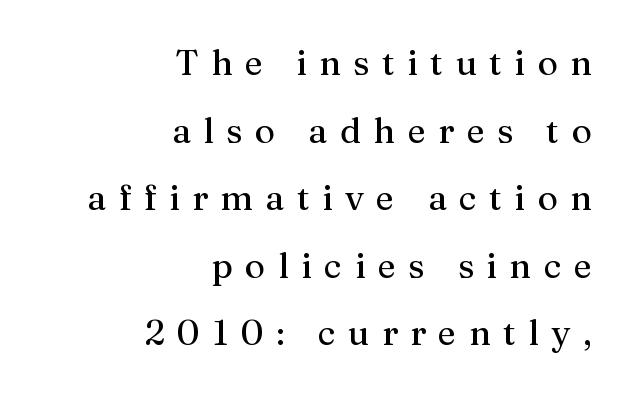
{"serif": "yes", "italic": "no", "width": "normal", "stroke_contrast": "medium", "x_height": "medium", "monospaced": "no", "underline": "no", "align": "right", "line_spacing": "loose", "line_spacing_ratio": 1.93, "letter_spacing": "wide", "letter_spacing_em": 0.36, "glyph_px": 35}
